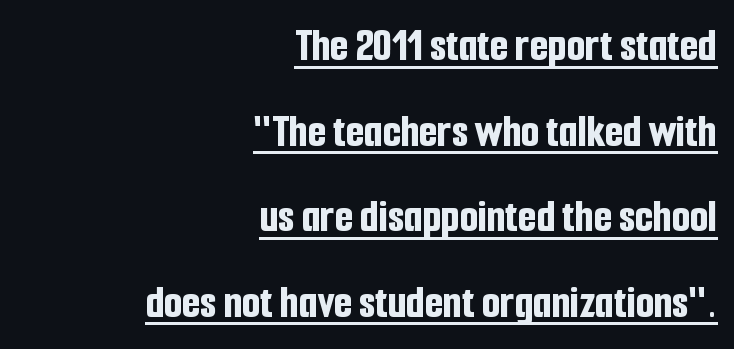
The image shows 47 px bold, condensed sans-serif type, upright; set right-aligned, line spacing 1.82x, normal letter spacing, underlined; low stroke contrast and a medium x-height.
